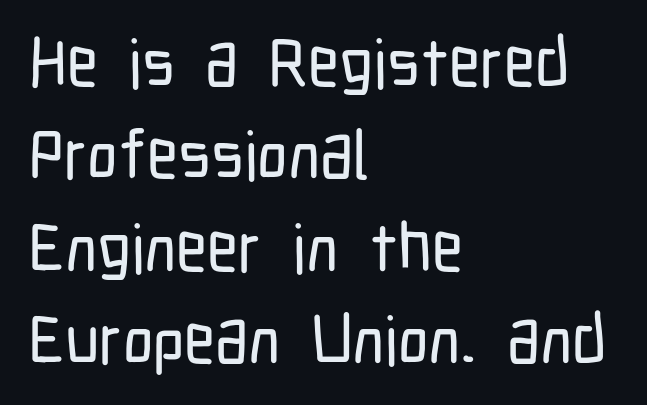
A typesetter would call this proportional, since set widths differ per character. Every row of glyphs begins at an identical x-position on the left. What kind of face is this? One without serifs — a sans. Compared with typical body copy, the letter spacing here is the same. Notice how descenders clear the ascenders below comfortably — that's standard leading.
